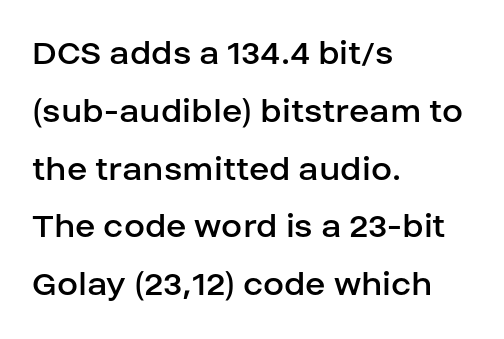
The image shows 38 px regular-weight sans-serif type, upright; set left-aligned, normal line spacing (1.52x), normal letter spacing, not underlined; low stroke contrast and a large x-height.
